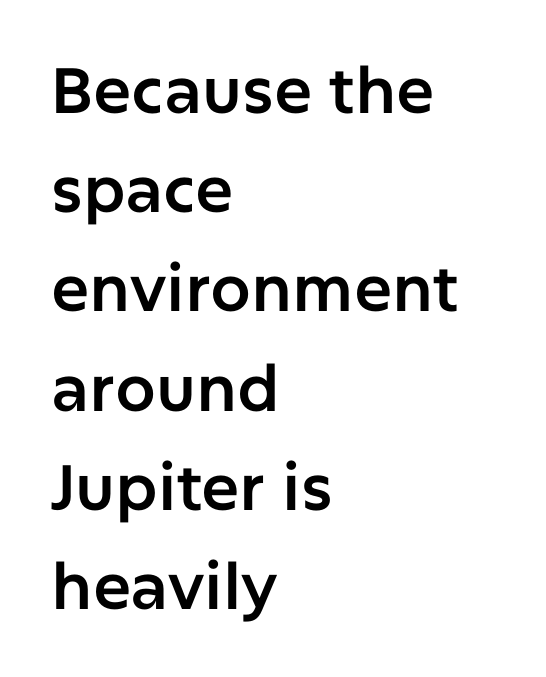
Q: Is the text italic (slanted)? A: No, it is upright.
Q: Is the typeface a serif or a sans-serif typeface? A: Sans-serif.
Q: Is the text underlined? A: No.
Q: How is the paragraph aligned? A: Left-aligned.
Q: Is the spacing between letters normal or unusually wide? A: Normal.
Q: Is the spacing between lines tight, normal or loose? A: Normal.
Q: Width (condensed, normal, or wide)? A: Normal.
Q: Stroke contrast? A: Low.
Q: x-height? A: Medium.
Q: Monospaced? A: No.
